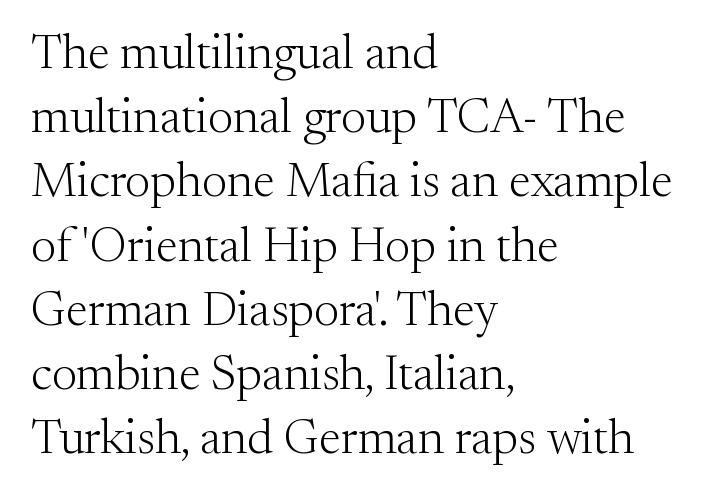
The space between consecutive lines is moderate. Do the characters align in a grid? No, the font is proportional. Underlining? Definitely not there. The tracking reads as untouched default to a designer's eye. The face looks like a standard text weight, possibly lighter. Short and long lines alike share a common starting point at left.
